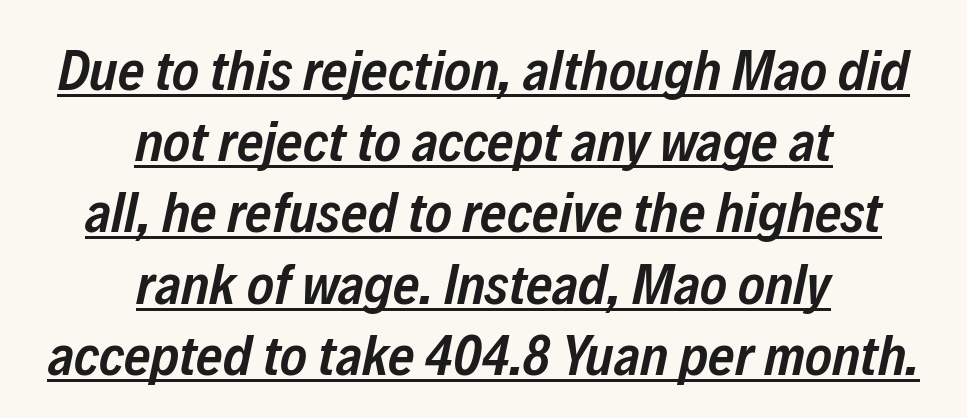
The image shows 57 px semibold, condensed type, italic (leaning right); set centered, normal line spacing (1.25x), normal letter spacing, underlined; low stroke contrast and a medium x-height.
